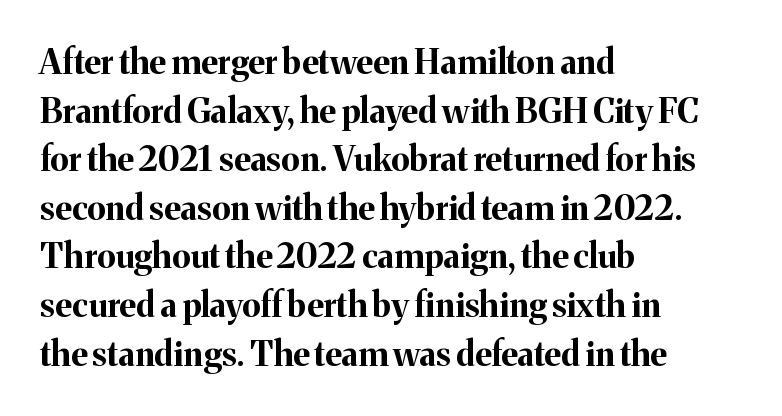
Q: Is the text bold? A: Yes.
Q: Is the text italic (slanted)? A: No, it is upright.
Q: Is the typeface a serif or a sans-serif typeface? A: Serif.
Q: Is the text underlined? A: No.
Q: How is the paragraph aligned? A: Left-aligned.
Q: Is the spacing between letters normal or unusually wide? A: Normal.
Q: Is the spacing between lines tight, normal or loose? A: Normal.
Q: Width (condensed, normal, or wide)? A: Normal.
Q: Stroke contrast? A: Medium.
Q: x-height? A: Medium.
Q: Monospaced? A: No.
